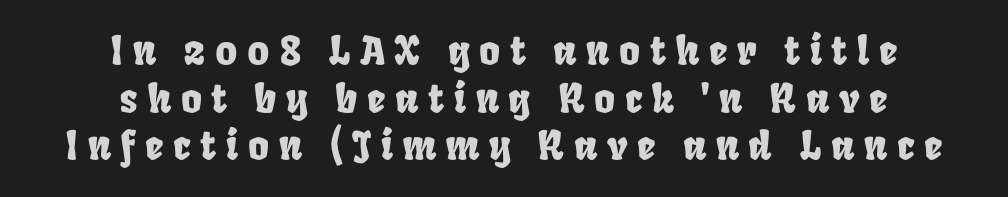
Q: Is the text underlined? A: No.
Q: How is the paragraph aligned? A: Centered.
Q: Is the spacing between letters normal or unusually wide? A: Unusually wide.
Q: Width (condensed, normal, or wide)? A: Condensed.
Q: Stroke contrast? A: Low.
Q: x-height? A: Large.
Q: Monospaced? A: No.
